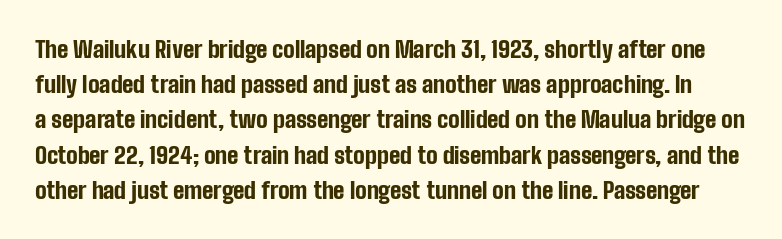
Q: Is the text bold? A: Yes.
Q: Is the text italic (slanted)? A: No, it is upright.
Q: Is the text underlined? A: No.
Q: Is the spacing between letters normal or unusually wide? A: Normal.
Q: Is the spacing between lines tight, normal or loose? A: Normal.
